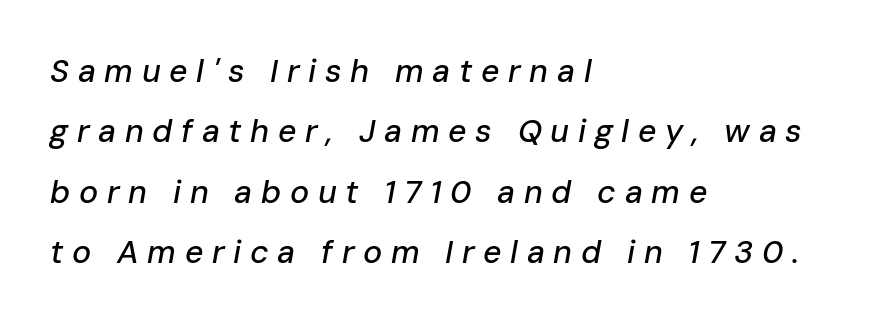
{"italic": "yes", "lean": "right", "slant_degrees": 10, "width": "normal", "stroke_contrast": "low", "x_height": "medium", "monospaced": "no", "underline": "no", "align": "left", "line_spacing_ratio": 1.89, "letter_spacing": "wide", "letter_spacing_em": 0.27, "glyph_px": 32}
